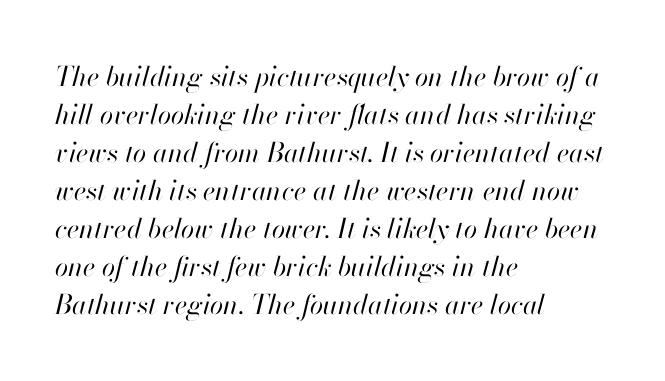
{"italic": "yes", "lean": "right", "slant_degrees": 13, "bold": "no", "underline": "no", "align": "left", "line_spacing": "normal", "line_spacing_ratio": 1.41, "letter_spacing": "normal", "letter_spacing_em": 0.0, "glyph_px": 27}
